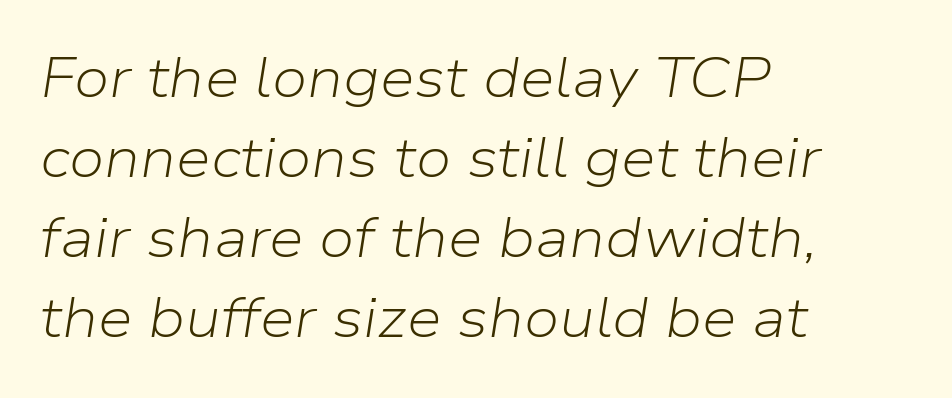
Q: Is the text bold? A: No.
Q: Is the text italic (slanted)? A: Yes, it leans right by about 9 degrees.
Q: Is the text underlined? A: No.
Q: How is the paragraph aligned? A: Left-aligned.
Q: Is the spacing between letters normal or unusually wide? A: Normal.
Q: Is the spacing between lines tight, normal or loose? A: Normal.
Q: Width (condensed, normal, or wide)? A: Normal.
Q: Stroke contrast? A: Low.
Q: x-height? A: Medium.
Q: Monospaced? A: No.
